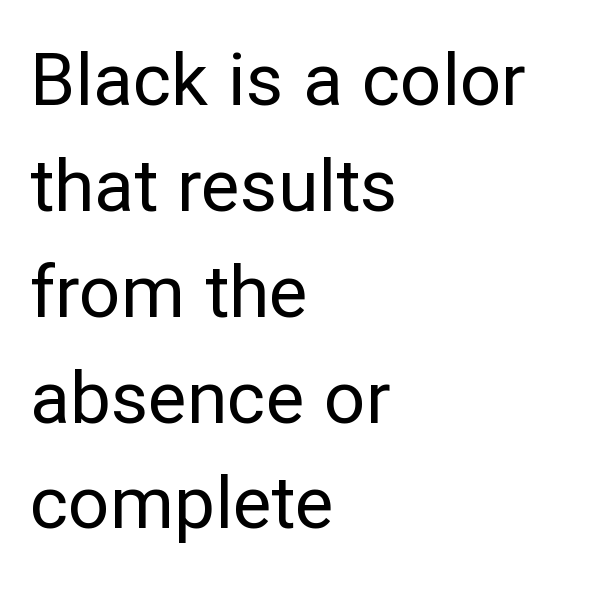
{"serif": "no", "italic": "no", "bold": "no", "weight": "regular", "width": "normal", "stroke_contrast": "low", "x_height": "medium", "monospaced": "no", "underline": "no", "align": "left", "line_spacing": "normal", "line_spacing_ratio": 1.45, "letter_spacing": "normal", "letter_spacing_em": 0.0, "glyph_px": 73}
